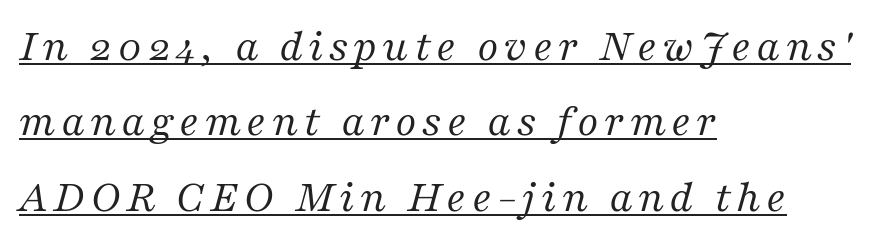
Every character sits at an angle, as italics do. No extra ink here — the face is not bold. What kind of face is this? One with serifs. Looks like someone drew a line under every word here.
